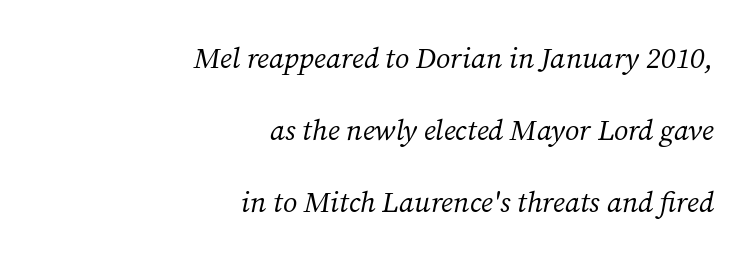
Weight: not bold — regular or lighter. This sample has the flowing, uneven cadence of proportional lettering. Characters are canted at an angle relative to the baseline's perpendicular. A bare baseline throughout the passage. Each letter's strokes conclude with small projecting serifs. The type is set solid horizontally, with unmodified tracking.
